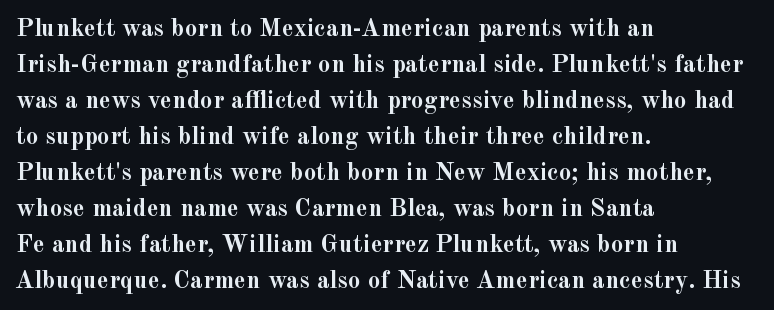
The image shows 25 px bold type, upright; set left-aligned, normal line spacing (1.44x), normal letter spacing, not underlined.
